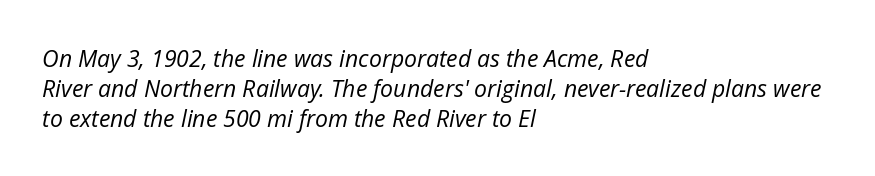
Q: Is the text bold? A: No.
Q: Is the text italic (slanted)? A: Yes, it leans right by about 12 degrees.
Q: Is the text underlined? A: No.
Q: How is the paragraph aligned? A: Left-aligned.
Q: Is the spacing between letters normal or unusually wide? A: Normal.
Q: Is the spacing between lines tight, normal or loose? A: Normal.
